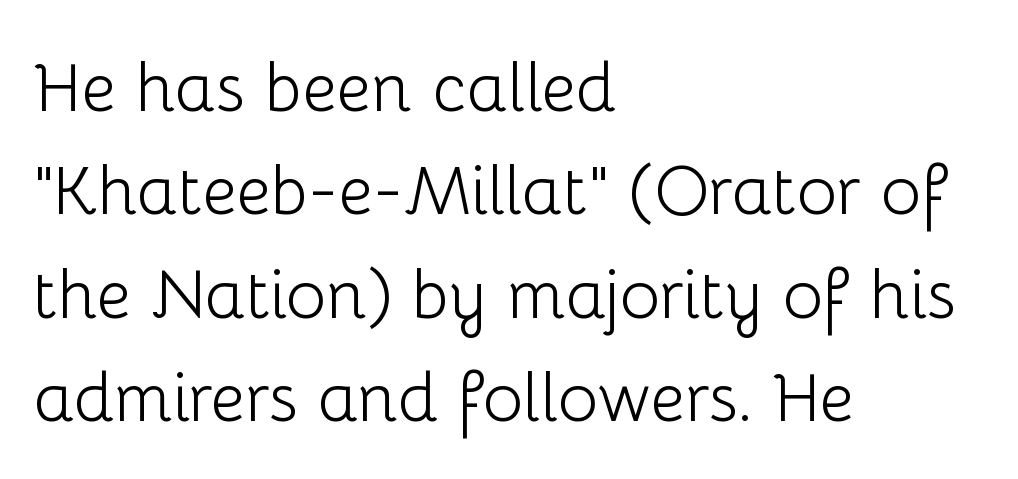
Q: Is the text bold? A: No.
Q: Is the text italic (slanted)? A: No, it is upright.
Q: Is the typeface a serif or a sans-serif typeface? A: Sans-serif.
Q: Is the text underlined? A: No.
Q: How is the paragraph aligned? A: Left-aligned.
Q: Is the spacing between letters normal or unusually wide? A: Normal.
Q: Is the spacing between lines tight, normal or loose? A: Normal.
Q: Width (condensed, normal, or wide)? A: Normal.
Q: Stroke contrast? A: Low.
Q: x-height? A: Medium.
Q: Monospaced? A: No.
